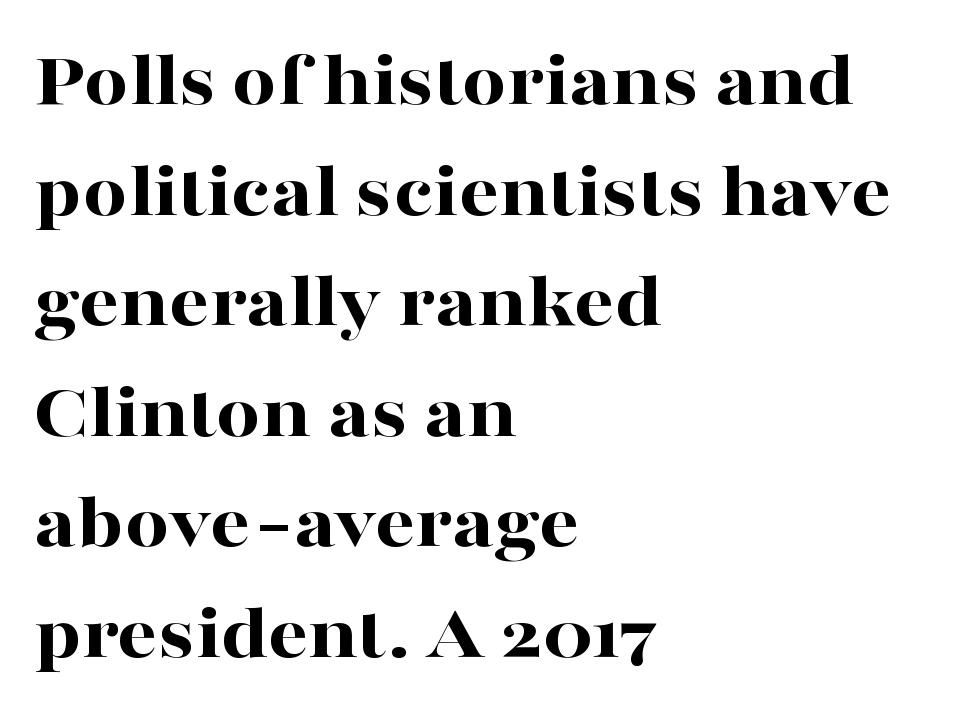
Q: Is the text bold? A: Yes.
Q: Is the text italic (slanted)? A: No, it is upright.
Q: Is the typeface a serif or a sans-serif typeface? A: Serif.
Q: Is the text underlined? A: No.
Q: How is the paragraph aligned? A: Left-aligned.
Q: Is the spacing between letters normal or unusually wide? A: Normal.
Q: Is the spacing between lines tight, normal or loose? A: Normal.
Q: Width (condensed, normal, or wide)? A: Wide.
Q: Stroke contrast? A: High.
Q: x-height? A: Medium.
Q: Monospaced? A: No.
